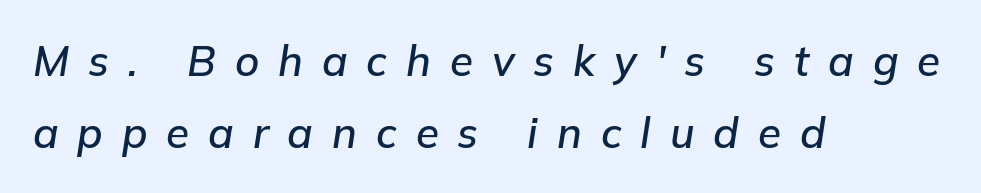
Spacing verdict: proportional, widths tailored to each character. Line beginnings align vertically; line endings do not. Someone cranked the tracking dial way up on this one. Notice how the stems are inclined rather than vertical — that's the hallmark of italics. Decoration check: the copy has no underline.
